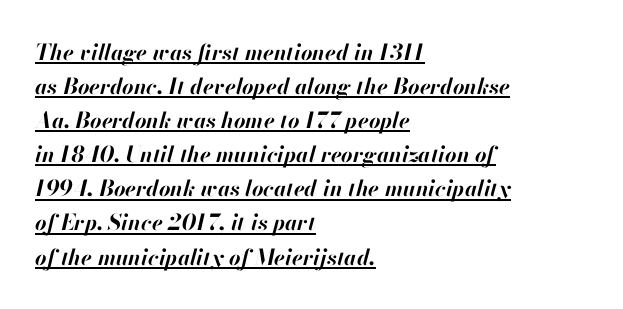
In CSS terms this would be text-align: left. Glance below the letters and you will spot a drawn line. Look at the tracking — it's just the regular setting, nothing added. Rendered with sloped, italic letterforms.
